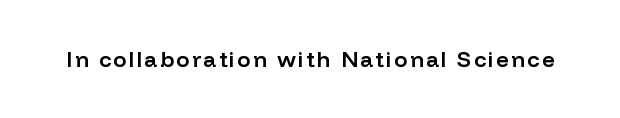
Q: Is the text bold? A: Semi-bold.
Q: Is the text italic (slanted)? A: No, it is upright.
Q: Is the text underlined? A: No.
